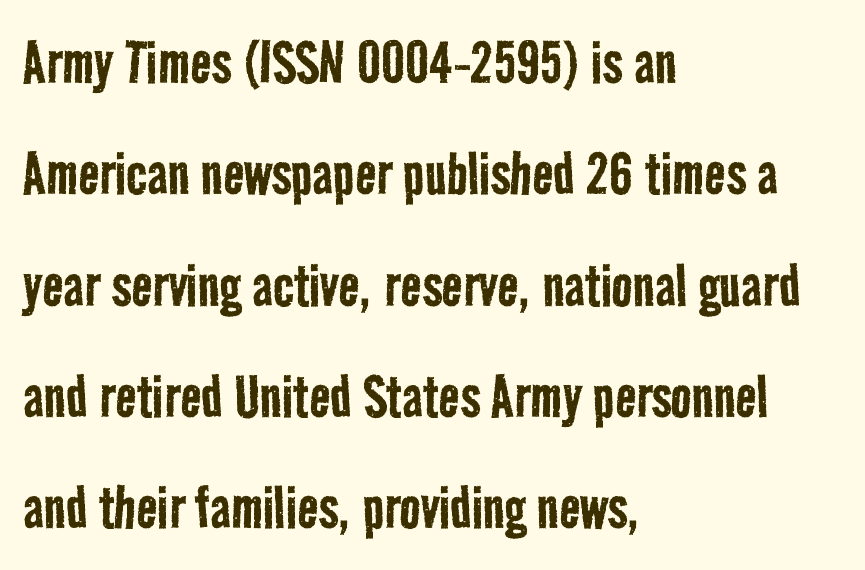
The image shows 70 px regular-weight, condensed sans-serif type; set left-aligned, normal line spacing (1.59x), normal letter spacing, not underlined; low stroke contrast and a medium x-height.
